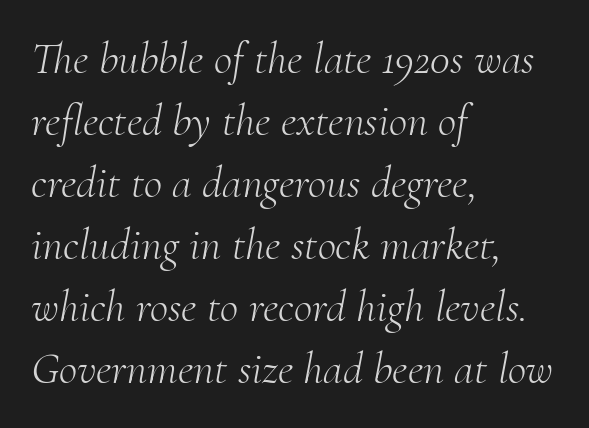
Nothing unusual about the tracking: characters are spaced as the font intends. Are there feet on the stems? There are — it's a serif. Is the type slanted? Yes — the strokes lean at a clear angle. Letters have the restrained weight of plain body copy at most. Note the varied advance widths — an 'i' is clearly narrower than an 'm'. All the whitespace from short lines collects on the right.
